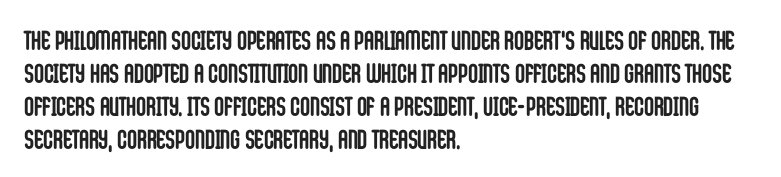
Q: Is the text bold? A: Yes.
Q: Is the text italic (slanted)? A: No, it is upright.
Q: Is the text underlined? A: No.
Q: How is the paragraph aligned? A: Left-aligned.
Q: Is the spacing between letters normal or unusually wide? A: Normal.
